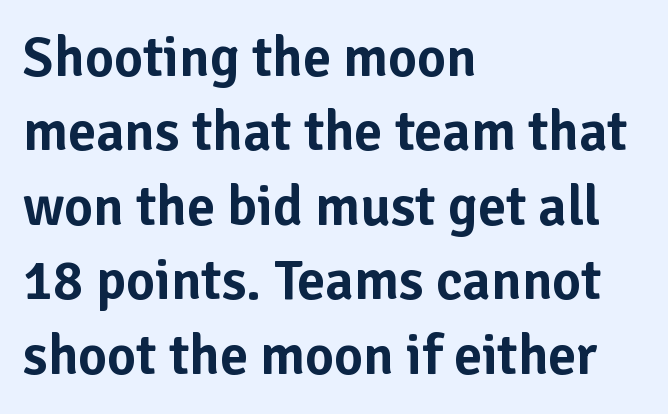
The image shows 56 px sans-serif type, upright; set left-aligned, normal line spacing (1.33x), normal letter spacing, not underlined; low stroke contrast and a medium x-height.
